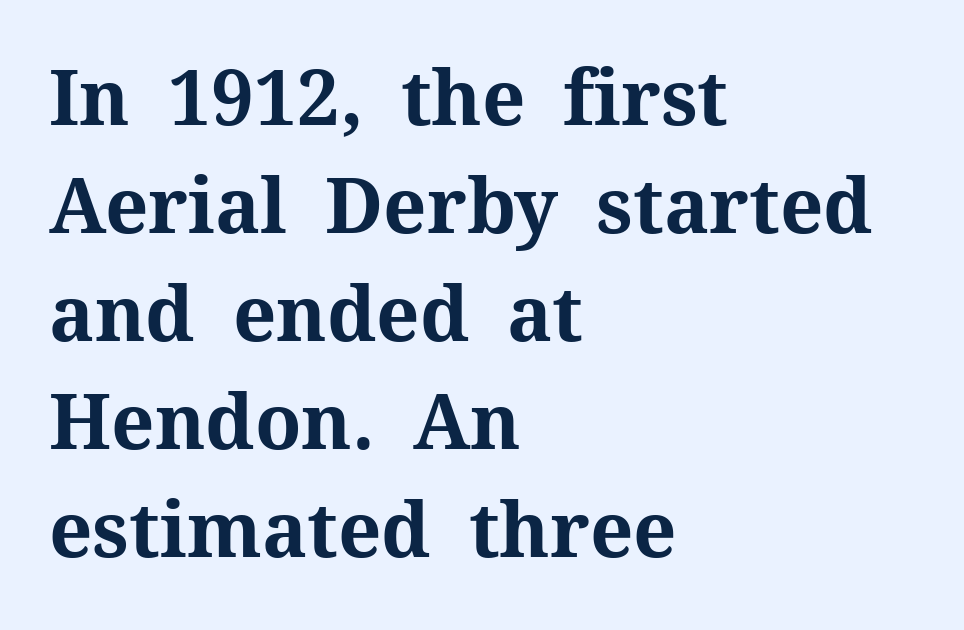
The image shows 76 px bold serif type, upright; set left-aligned, normal line spacing (1.42x), normal letter spacing, not underlined; medium stroke contrast and a medium x-height.
